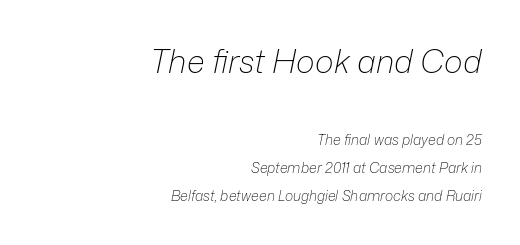
The space directly below the letters is spotless. Airy leading. The text carries the slant typical of an italic or oblique font. Nobody touched the tracking dial on this one. Every row of glyphs terminates at an identical x-position on the right. Is this a fixed-width face? No — the glyphs have proportional, varying widths.
